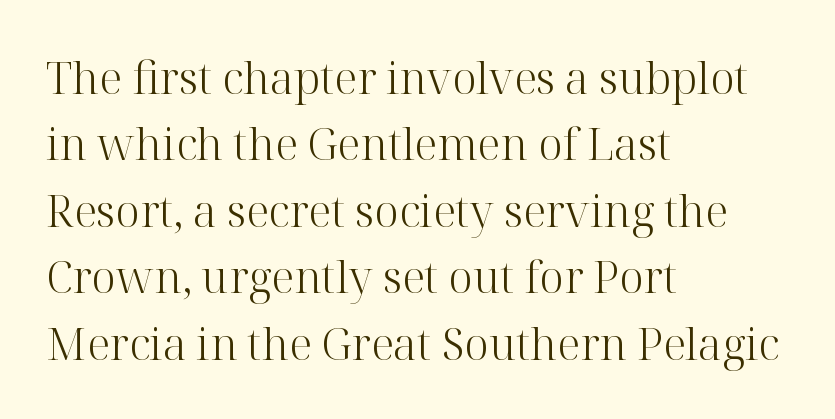
Q: Is the text bold? A: No.
Q: Is the text italic (slanted)? A: No, it is upright.
Q: Is the typeface a serif or a sans-serif typeface? A: Serif.
Q: Is the text underlined? A: No.
Q: How is the paragraph aligned? A: Left-aligned.
Q: Is the spacing between letters normal or unusually wide? A: Normal.
Q: Is the spacing between lines tight, normal or loose? A: Normal.
Q: Width (condensed, normal, or wide)? A: Normal.
Q: Stroke contrast? A: High.
Q: x-height? A: Medium.
Q: Monospaced? A: No.
